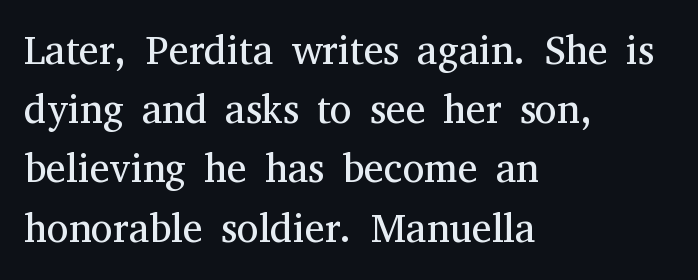
{"serif": "yes", "italic": "no", "bold": "no", "weight": "regular", "width": "normal", "stroke_contrast": "medium", "x_height": "medium", "monospaced": "no", "underline": "no", "align": "left", "line_spacing": "normal", "line_spacing_ratio": 1.48, "letter_spacing": "normal", "letter_spacing_em": 0.0, "glyph_px": 40}
